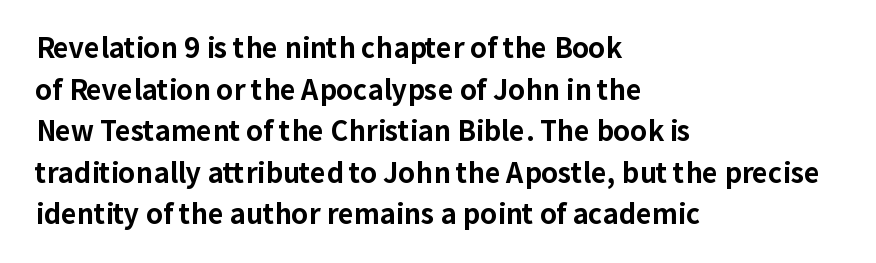
{"italic": "no", "bold": "yes", "underline": "no", "align": "left", "line_spacing": "normal", "line_spacing_ratio": 1.54, "letter_spacing": "normal", "letter_spacing_em": 0.0, "glyph_px": 27}
